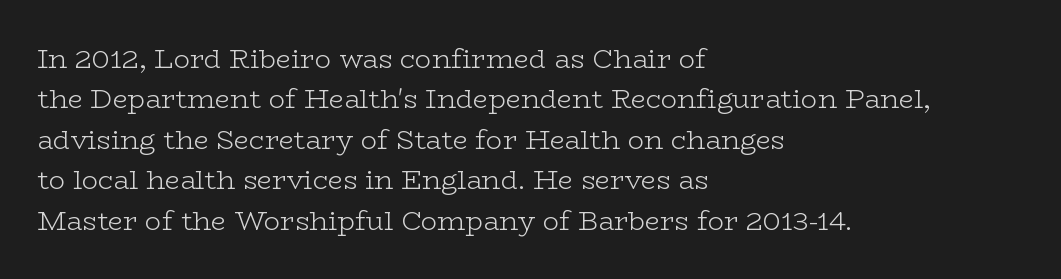
{"italic": "no", "bold": "no", "underline": "no", "align": "left", "line_spacing": "normal", "line_spacing_ratio": 1.5, "letter_spacing": "normal", "letter_spacing_em": 0.0, "glyph_px": 27}
